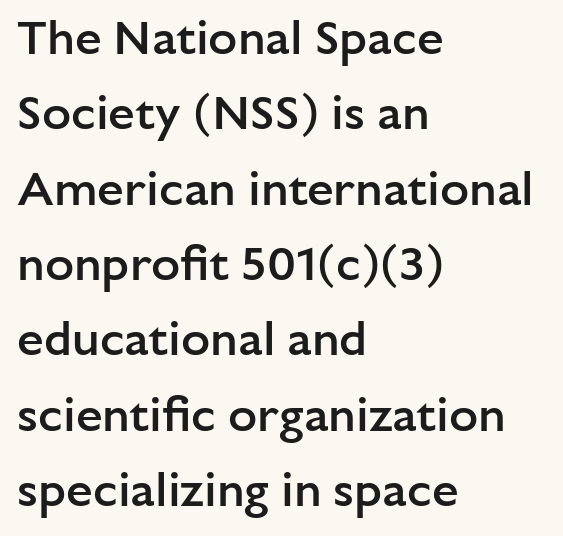
{"serif": "no", "italic": "no", "bold": "semi", "weight": "semibold", "width": "normal", "stroke_contrast": "low", "x_height": "medium", "monospaced": "no", "underline": "no", "align": "left", "line_spacing": "normal", "line_spacing_ratio": 1.57, "letter_spacing": "normal", "letter_spacing_em": 0.0, "glyph_px": 48}
